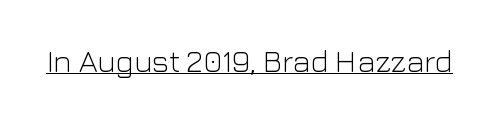
{"serif": "no", "italic": "no", "bold": "no", "weight": "light", "width": "normal", "stroke_contrast": "low", "x_height": "medium", "monospaced": "no", "underline": "yes", "letter_spacing": "normal", "letter_spacing_em": 0.0, "glyph_px": 31}
